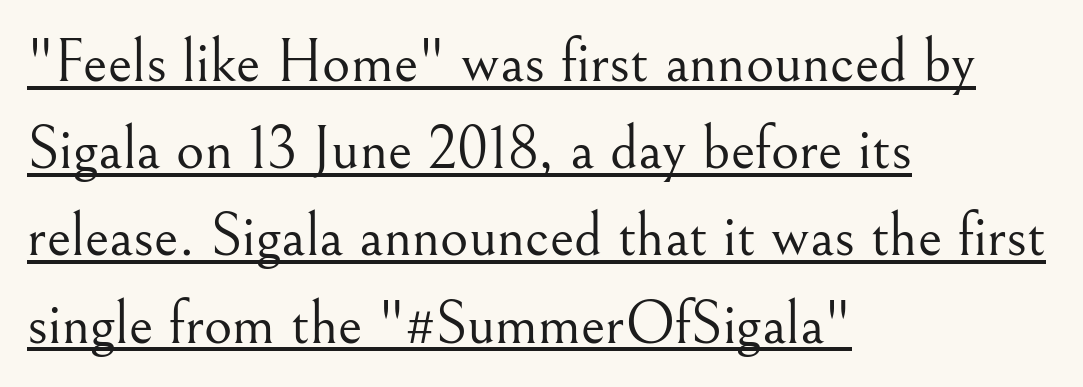
Q: Is the text bold? A: No.
Q: Is the text italic (slanted)? A: No, it is upright.
Q: Is the typeface a serif or a sans-serif typeface? A: Serif.
Q: Is the text underlined? A: Yes.
Q: How is the paragraph aligned? A: Left-aligned.
Q: Is the spacing between letters normal or unusually wide? A: Normal.
Q: Is the spacing between lines tight, normal or loose? A: Normal.
Q: Width (condensed, normal, or wide)? A: Normal.
Q: Stroke contrast? A: Medium.
Q: x-height? A: Small.
Q: Monospaced? A: No.
